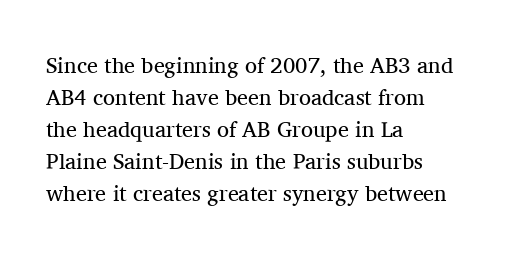
The image shows 22 px text type, upright; set left-aligned, normal line spacing (1.45x), normal letter spacing, not underlined.
